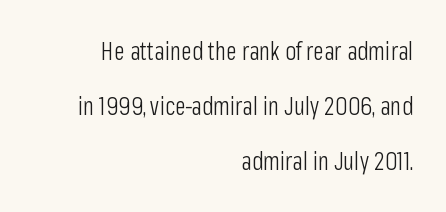
What stands out about the letter spacing? Nothing — it is the standard amount. Quick note: interline space is abundant. The cut favours lightness, reaching ordinary text weight at its darkest. Vertical strokes here are truly vertical. A flush-right, rag-left setting is used for this passage. Bare-footed words on every line.
